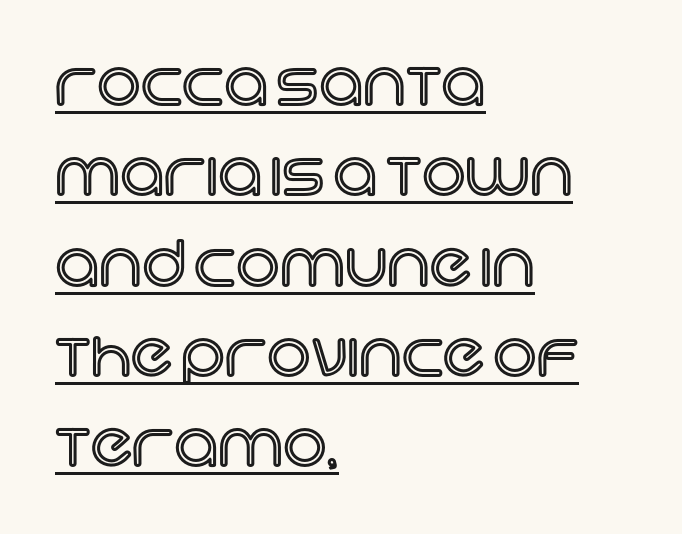
Left-aligned paragraph, ragged on the right. Ordinary non-slanted type is in use. The letterforms sit shoulder to shoulder at normal distance. Evenly set lines give the paragraph a standard silhouette. Do the characters align in a grid? No, the font is proportional. Emphasis is given by a line drawn under the lettering.
